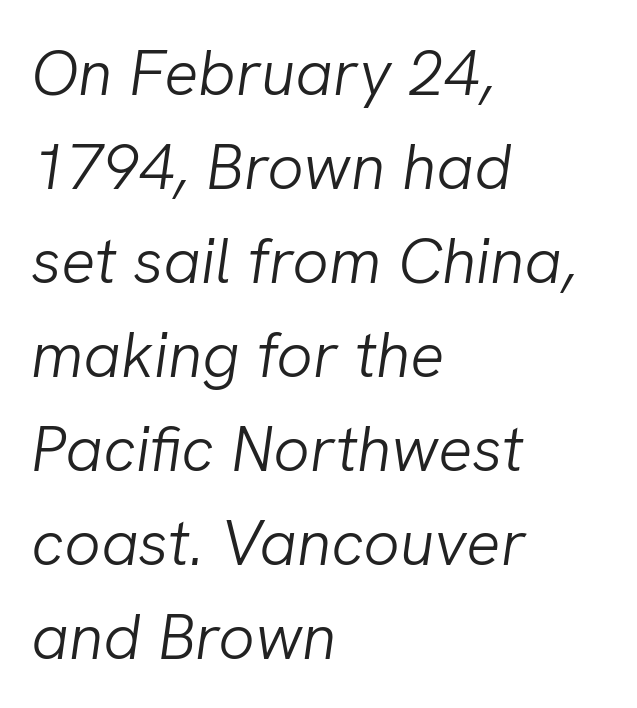
Q: Is the text bold? A: No.
Q: Is the text italic (slanted)? A: Yes, it leans right by about 8 degrees.
Q: Is the text underlined? A: No.
Q: How is the paragraph aligned? A: Left-aligned.
Q: Is the spacing between letters normal or unusually wide? A: Normal.
Q: Is the spacing between lines tight, normal or loose? A: Normal.
Q: Width (condensed, normal, or wide)? A: Normal.
Q: Stroke contrast? A: Low.
Q: x-height? A: Medium.
Q: Monospaced? A: No.
